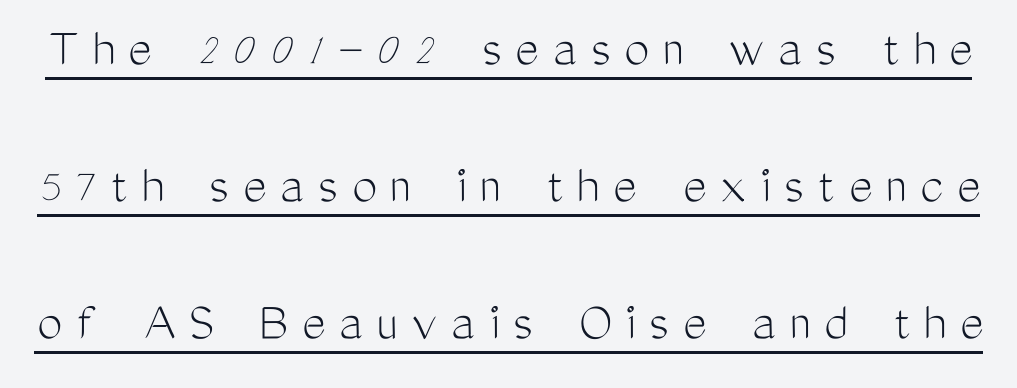
Q: Is the text bold? A: No.
Q: Is the text italic (slanted)? A: No, it is upright.
Q: Is the typeface a serif or a sans-serif typeface? A: Sans-serif.
Q: Is the text underlined? A: Yes.
Q: Is the spacing between letters normal or unusually wide? A: Unusually wide.
Q: Is the spacing between lines tight, normal or loose? A: Loose.
Q: Width (condensed, normal, or wide)? A: Condensed.
Q: Stroke contrast? A: Medium.
Q: x-height? A: Medium.
Q: Monospaced? A: No.
